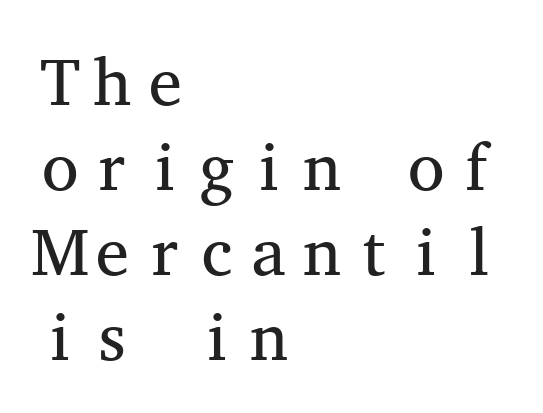
Q: Is the text bold? A: No.
Q: Is the text italic (slanted)? A: No, it is upright.
Q: Is the typeface a serif or a sans-serif typeface? A: Serif.
Q: Is the text underlined? A: No.
Q: How is the paragraph aligned? A: Left-aligned.
Q: Is the spacing between letters normal or unusually wide? A: Normal.
Q: Is the spacing between lines tight, normal or loose? A: Normal.
Q: Width (condensed, normal, or wide)? A: Wide.
Q: Stroke contrast? A: Medium.
Q: x-height? A: Medium.
Q: Monospaced? A: Yes.
